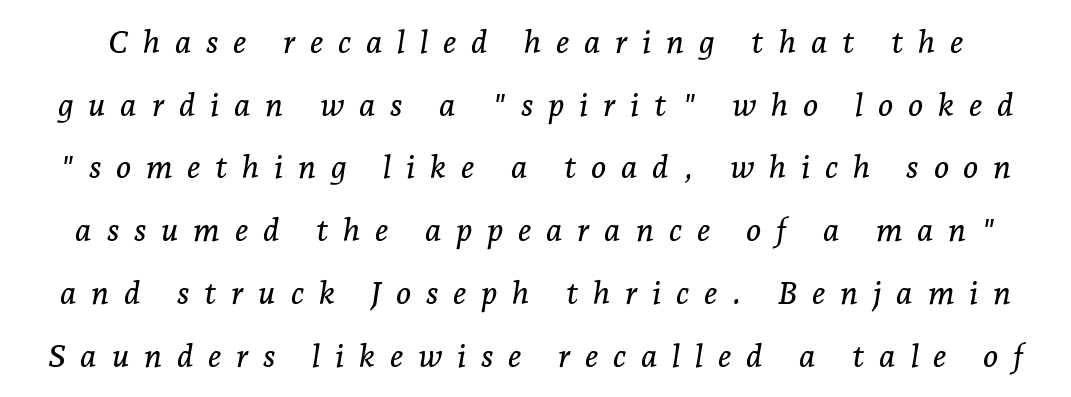
Look at the tracking — it's clearly loosened, letters drifting apart. Decoration check: the copy has no underline. Is this a fixed-width face? No — the glyphs have proportional, varying widths. Note: serifs present on the glyphs.
